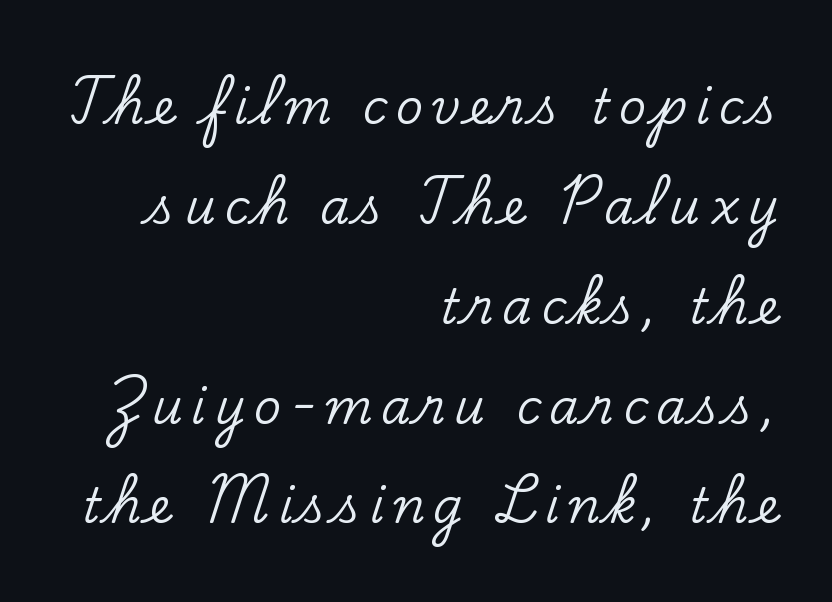
Q: Is the text italic (slanted)? A: Yes.
Q: Is the typeface a serif or a sans-serif typeface? A: Serif.
Q: Is the text underlined? A: No.
Q: How is the paragraph aligned? A: Right-aligned.
Q: Is the spacing between lines tight, normal or loose? A: Loose.
Q: Width (condensed, normal, or wide)? A: Normal.
Q: Stroke contrast? A: Low.
Q: x-height? A: Small.
Q: Monospaced? A: No.
